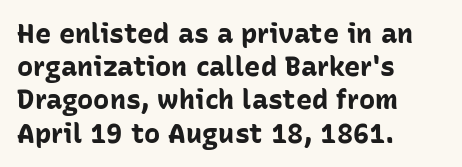
Q: Is the text bold? A: Yes.
Q: Is the text italic (slanted)? A: No, it is upright.
Q: Is the text underlined? A: No.
Q: How is the paragraph aligned? A: Left-aligned.
Q: Is the spacing between letters normal or unusually wide? A: Normal.
